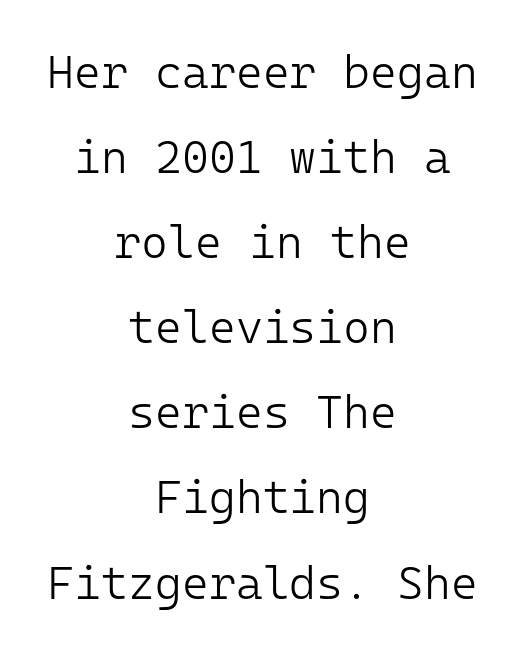
The image shows 46 px light sans-serif type, upright, monospaced; set centered, line spacing 1.85x, normal letter spacing, not underlined; low stroke contrast and a medium x-height.
